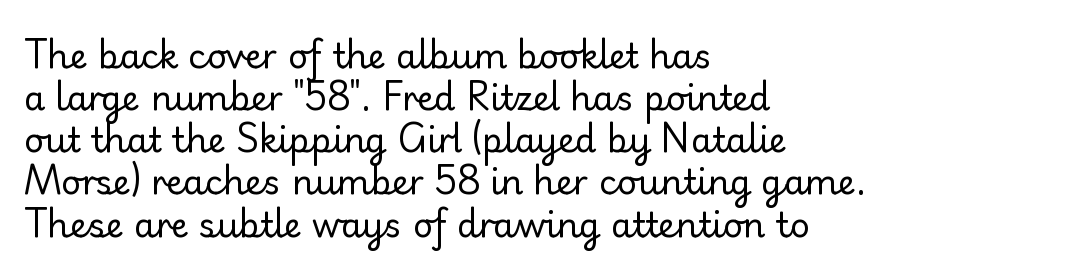
Q: Is the text bold? A: No.
Q: Is the text italic (slanted)? A: No, it is upright.
Q: Is the typeface a serif or a sans-serif typeface? A: Sans-serif.
Q: Is the text underlined? A: No.
Q: How is the paragraph aligned? A: Left-aligned.
Q: Is the spacing between letters normal or unusually wide? A: Normal.
Q: Width (condensed, normal, or wide)? A: Normal.
Q: Stroke contrast? A: Low.
Q: x-height? A: Small.
Q: Monospaced? A: No.
